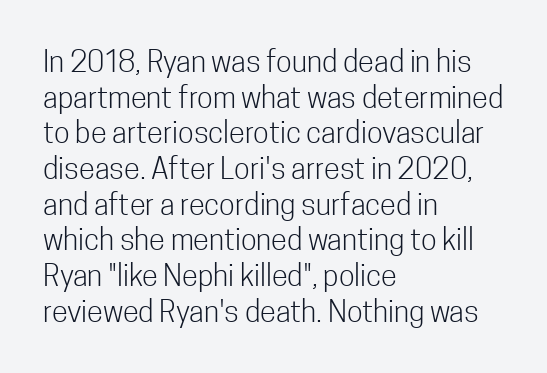
The image shows 29 px light, condensed sans-serif type, upright; set left-aligned, line spacing 1.23x, normal letter spacing, not underlined; low stroke contrast and a medium x-height.
